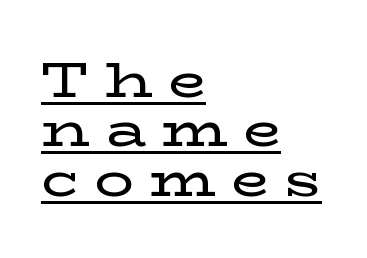
The image shows 49 px wide serif type, upright; set left-aligned, tight line spacing (1.01x), unusually wide letter spacing (+0.32 em), underlined; low stroke contrast and a medium x-height.
